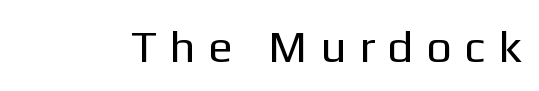
Q: Is the text bold? A: No.
Q: Is the text italic (slanted)? A: No, it is upright.
Q: Is the typeface a serif or a sans-serif typeface? A: Sans-serif.
Q: Is the text underlined? A: No.
Q: Is the spacing between letters normal or unusually wide? A: Unusually wide.
Q: Width (condensed, normal, or wide)? A: Normal.
Q: Stroke contrast? A: Low.
Q: x-height? A: Medium.
Q: Monospaced? A: No.
